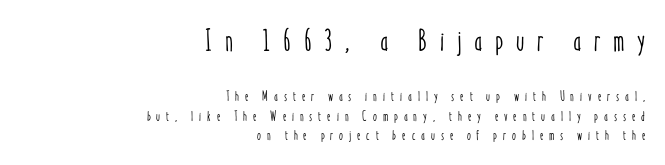
Typesetter's note — upper block bumped up in size, lower block left smaller. Substantial extra tracking has been applied to these lines. Every character sits straight up, as roman type does. The lines are quadded right. This rendering features lettering with no underline.
